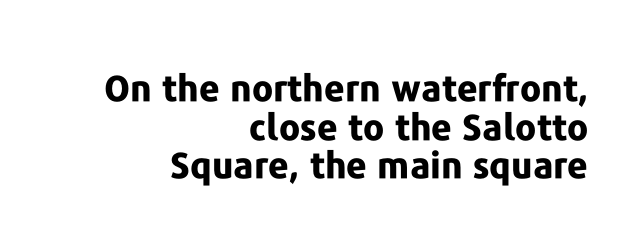
Words float on clear page, feet unadorned. Nothing sits at the stroke ends, so this counts as sans-serif. The lines in this sample share a right terminus and differ only in where they begin. Vertical strokes here are truly vertical. Baseline-to-baseline distance is barely more than the letter height. In terms of letterspacing, this is plain default setting.
